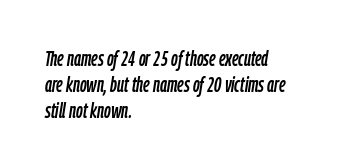
The image shows 21 px text type, italic (leaning right); set left-aligned, line spacing 1.23x, normal letter spacing, not underlined.
